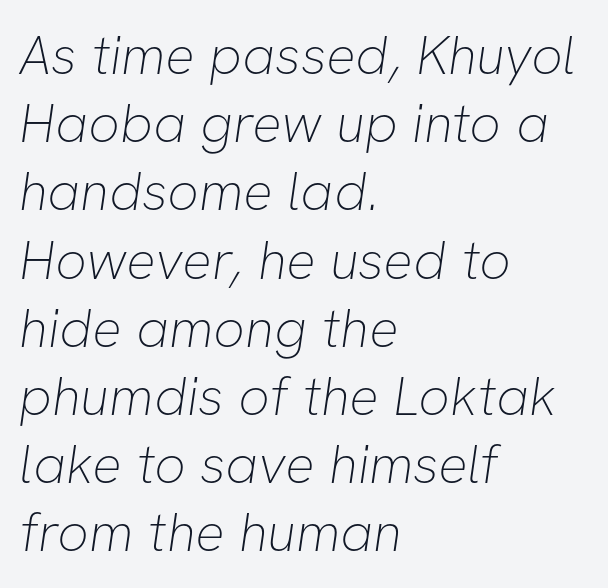
The image shows 55 px thin sans-serif type; set left-aligned, line spacing 1.24x, normal letter spacing, not underlined; low stroke contrast and a medium x-height.
